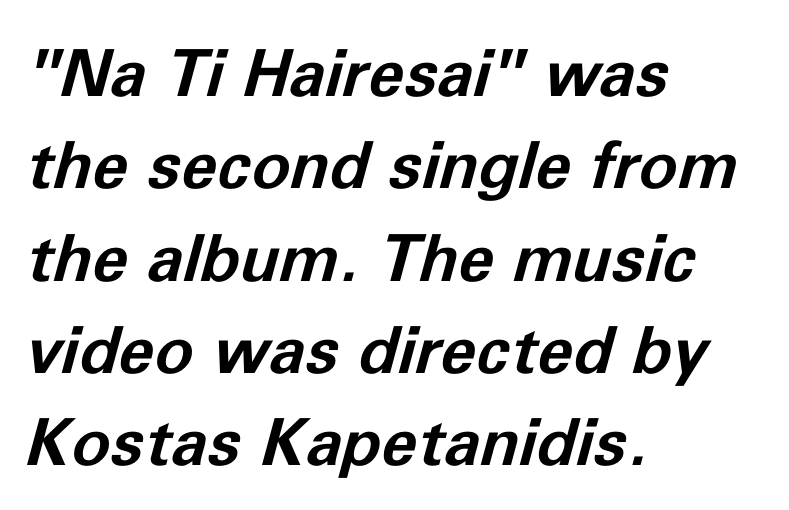
{"italic": "yes", "lean": "right", "slant_degrees": 11, "bold": "yes", "weight": "bold", "width": "normal", "stroke_contrast": "low", "x_height": "medium", "monospaced": "no", "underline": "no", "align": "left", "line_spacing": "normal", "line_spacing_ratio": 1.42, "letter_spacing": "normal", "letter_spacing_em": 0.0, "glyph_px": 65}
